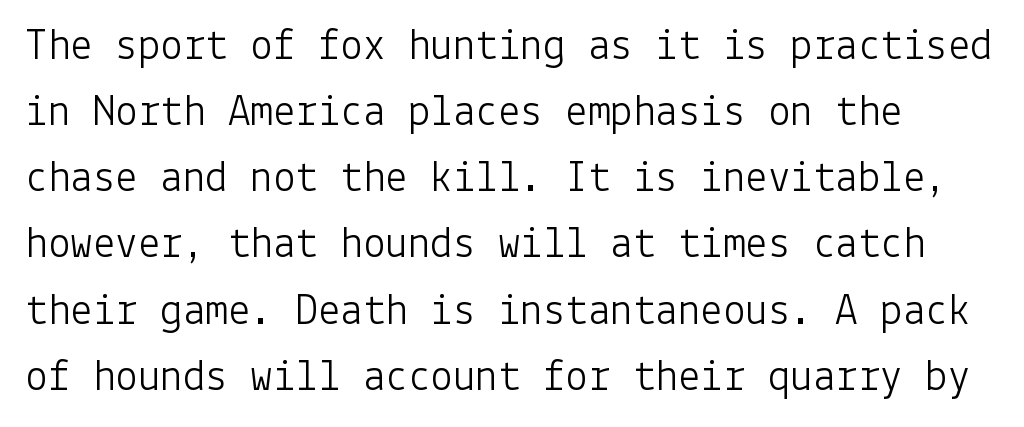
The image shows 45 px light sans-serif type, upright; set normal line spacing (1.47x), normal letter spacing, not underlined; low stroke contrast and a medium x-height.
